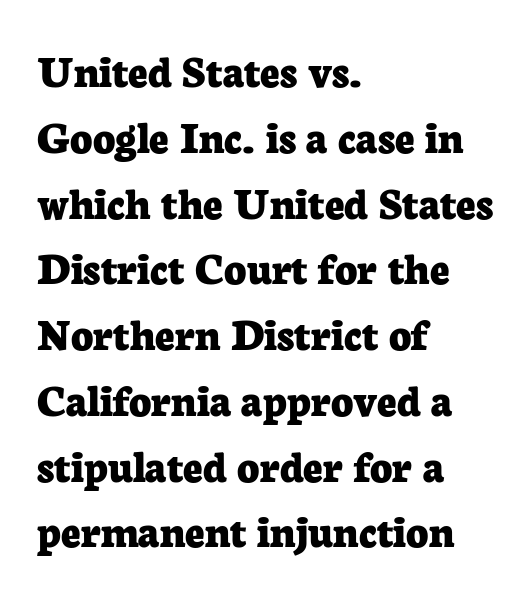
{"serif": "yes", "italic": "no", "bold": "yes", "weight": "bold", "width": "normal", "stroke_contrast": "low", "x_height": "medium", "monospaced": "no", "underline": "no", "align": "left", "line_spacing": "normal", "line_spacing_ratio": 1.37, "letter_spacing": "normal", "letter_spacing_em": 0.0, "glyph_px": 48}
